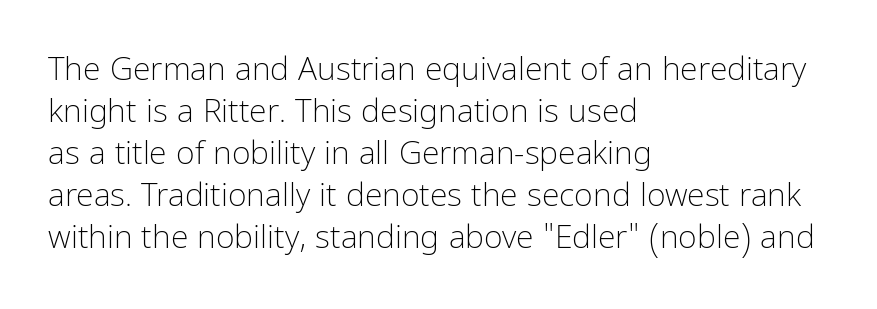
Q: Is the text bold? A: No.
Q: Is the text italic (slanted)? A: No, it is upright.
Q: Is the typeface a serif or a sans-serif typeface? A: Sans-serif.
Q: Is the text underlined? A: No.
Q: How is the paragraph aligned? A: Left-aligned.
Q: Is the spacing between letters normal or unusually wide? A: Normal.
Q: Is the spacing between lines tight, normal or loose? A: Normal.
Q: Width (condensed, normal, or wide)? A: Condensed.
Q: Stroke contrast? A: Low.
Q: x-height? A: Medium.
Q: Monospaced? A: No.
